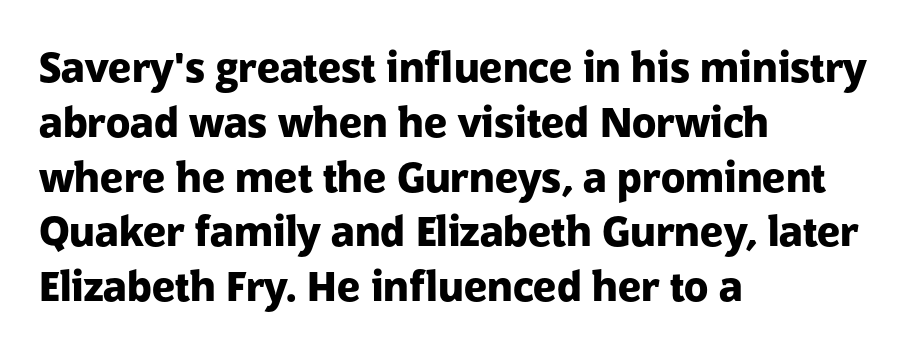
Q: Is the text bold? A: Yes.
Q: Is the text italic (slanted)? A: No, it is upright.
Q: Is the typeface a serif or a sans-serif typeface? A: Sans-serif.
Q: Is the text underlined? A: No.
Q: How is the paragraph aligned? A: Left-aligned.
Q: Is the spacing between letters normal or unusually wide? A: Normal.
Q: Is the spacing between lines tight, normal or loose? A: Normal.
Q: Width (condensed, normal, or wide)? A: Normal.
Q: Stroke contrast? A: Low.
Q: x-height? A: Medium.
Q: Monospaced? A: No.
